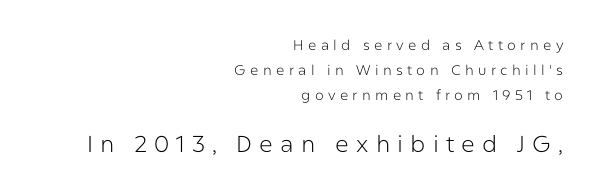
{"italic": "no", "bold": "no", "underline": "no", "align": "right", "line_spacing_ratio": 1.78, "letter_spacing": "wide", "letter_spacing_em": 0.31, "larger_block": "second", "size_ratio": 1.64, "glyph_px": 23}
